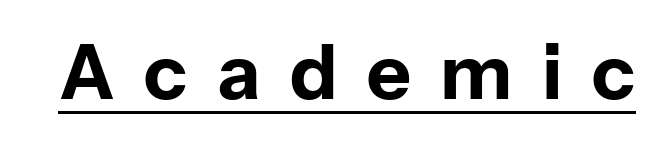
Q: Is the text bold? A: Yes.
Q: Is the text italic (slanted)? A: No, it is upright.
Q: Is the typeface a serif or a sans-serif typeface? A: Sans-serif.
Q: Is the text underlined? A: Yes.
Q: Is the spacing between letters normal or unusually wide? A: Unusually wide.
Q: Width (condensed, normal, or wide)? A: Normal.
Q: Stroke contrast? A: Low.
Q: x-height? A: Medium.
Q: Monospaced? A: No.
